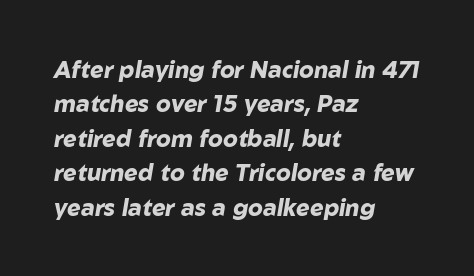
The image shows 23 px bold type, italic (leaning right); set left-aligned, normal line spacing (1.5x), normal letter spacing, not underlined.
